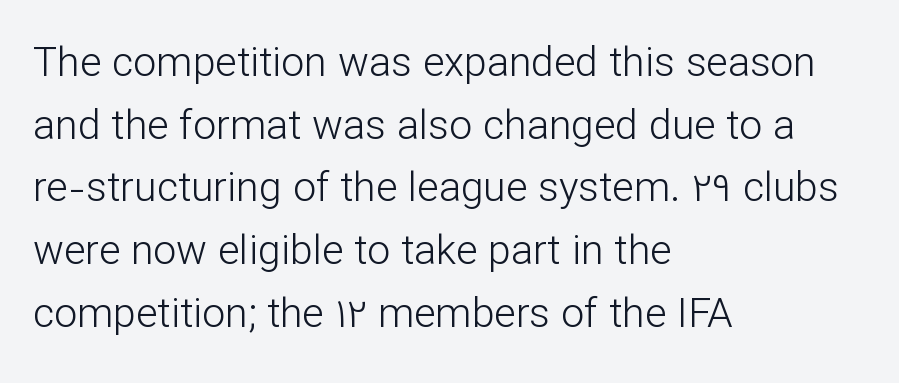
Compared with a centered layout, this one pins lines to the left instead. A sans-serif font was chosen for this passage. Decoration check: the copy has no underline. Looks like regular typesetting: each glyph gets only the width it needs.
